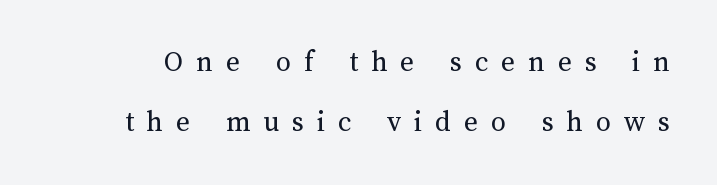
The image shows 30 px regular-weight type, upright; set loose line spacing (2.01x), unusually wide letter spacing (+0.43 em), not underlined; medium stroke contrast and a medium x-height.
